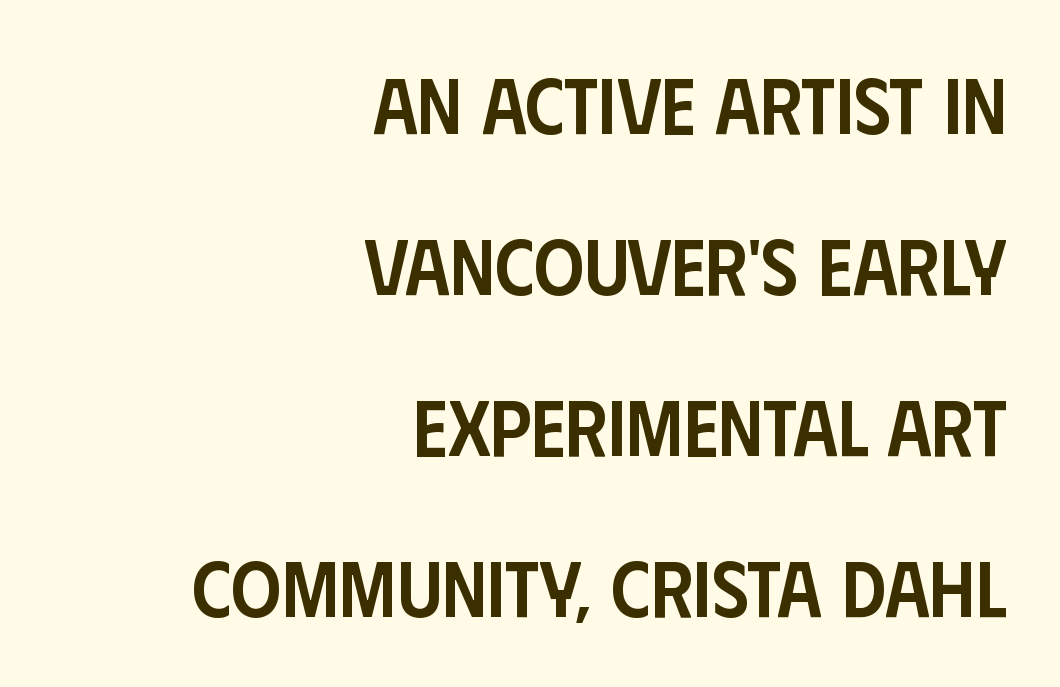
Q: Is the text bold? A: Semi-bold.
Q: Is the text italic (slanted)? A: No, it is upright.
Q: Is the typeface a serif or a sans-serif typeface? A: Sans-serif.
Q: Is the text underlined? A: No.
Q: How is the paragraph aligned? A: Right-aligned.
Q: Is the spacing between letters normal or unusually wide? A: Normal.
Q: Is the spacing between lines tight, normal or loose? A: Loose.
Q: Width (condensed, normal, or wide)? A: Condensed.
Q: Stroke contrast? A: Low.
Q: x-height? A: Large.
Q: Monospaced? A: No.
